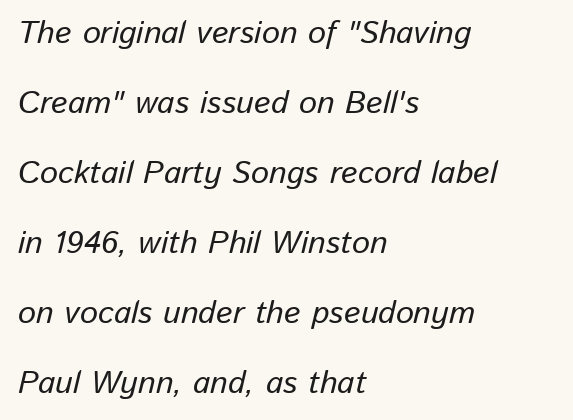
The image shows 32 px text type, italic (leaning right); set left-aligned, loose line spacing (2.19x), normal letter spacing, not underlined; low stroke contrast and a medium x-height.
